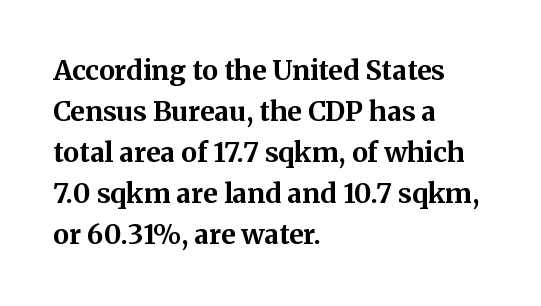
{"italic": "no", "bold": "yes", "underline": "no", "align": "left", "line_spacing": "normal", "line_spacing_ratio": 1.52, "letter_spacing": "normal", "letter_spacing_em": 0.0, "glyph_px": 27}
